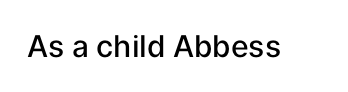
{"serif": "no", "italic": "no", "bold": "semi", "weight": "semibold", "width": "normal", "stroke_contrast": "low", "x_height": "medium", "monospaced": "no", "underline": "no", "letter_spacing": "normal", "letter_spacing_em": 0.0, "glyph_px": 30}
